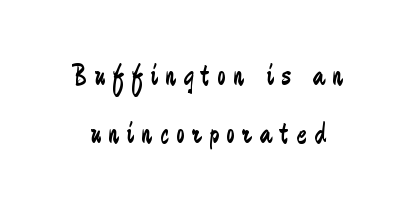
The lines are spread far apart with generous leading. You could not count columns in this text — the font is proportionally spaced. Look at the tracking — it's clearly loosened, letters drifting apart. Rule under the text: the space is simply empty.
